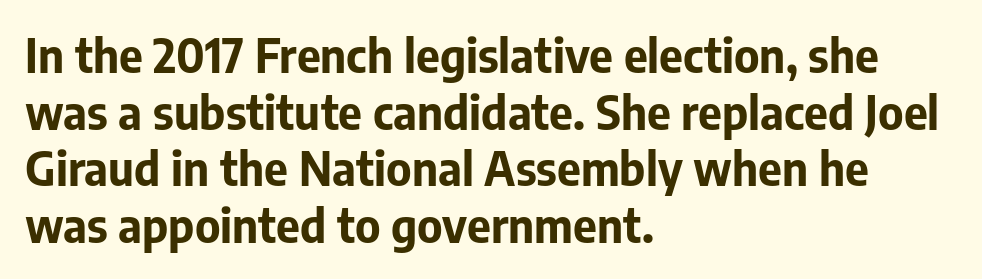
Are there feet on the stems? There aren't — it's a sans. Heft: maximum for text — a bold. The gap between lines stays unmarked. Every character sits straight up, as roman type does. Left-aligned paragraph, ragged on the right.
